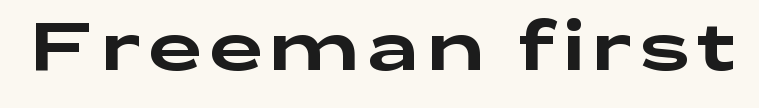
The image shows 67 px wide sans-serif type, upright; set not underlined; low stroke contrast and a medium x-height.
